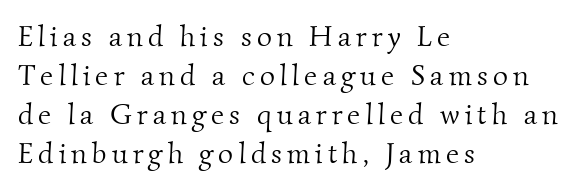
{"serif": "yes", "bold": "no", "weight": "light", "width": "normal", "stroke_contrast": "medium", "x_height": "small", "monospaced": "no", "underline": "no", "align": "left", "line_spacing": "normal", "line_spacing_ratio": 1.35, "glyph_px": 29}
